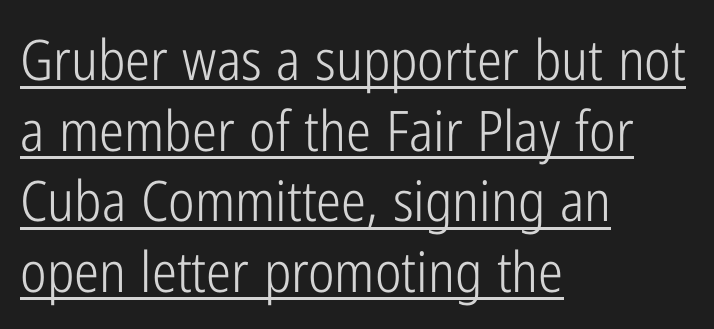
Does the leading feel generous? No, just average. Is the stroke heavy? The answer is a plain regular-or-lighter. Characters follow at the spacing the type designer built in. A roman cut, with each character standing at attention. Where is the straight margin? On the left. Do the characters align in a grid? No, the font is proportional.
